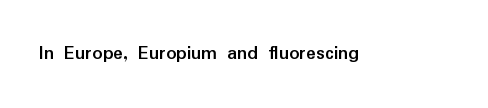
{"italic": "no", "bold": "yes", "underline": "no", "letter_spacing": "normal", "letter_spacing_em": 0.0, "glyph_px": 20}
